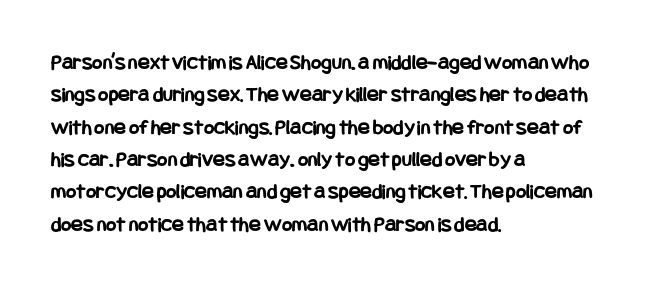
{"italic": "no", "bold": "yes", "underline": "no", "align": "left", "line_spacing": "normal", "line_spacing_ratio": 1.47, "letter_spacing": "normal", "letter_spacing_em": 0.0, "glyph_px": 22}
